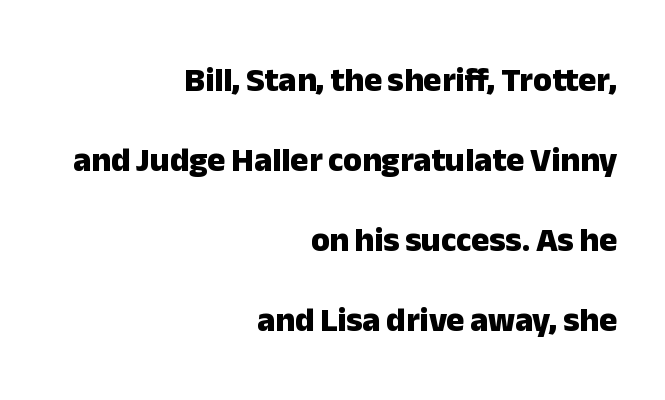
The image shows 34 px heavy sans-serif type, upright; set right-aligned, loose line spacing (2.35x), normal letter spacing, not underlined; low stroke contrast and a medium x-height.
